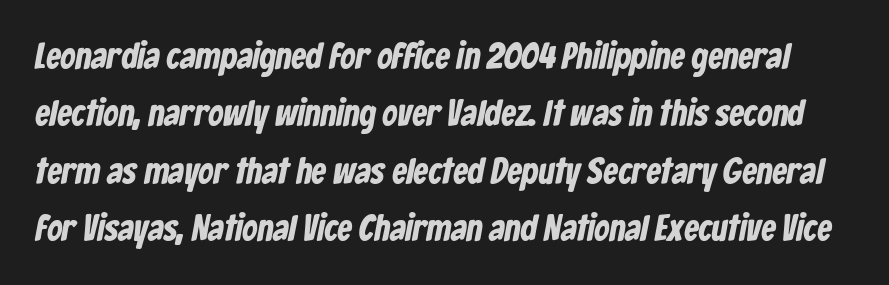
{"serif": "no", "bold": "yes", "weight": "bold", "width": "condensed", "stroke_contrast": "low", "x_height": "medium", "monospaced": "no", "underline": "no", "line_spacing": "normal", "line_spacing_ratio": 1.55, "letter_spacing": "normal", "letter_spacing_em": 0.0, "glyph_px": 37}
